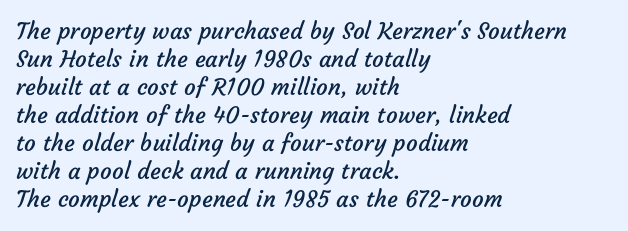
The image shows 23 px text type; set left-aligned, line spacing 1.22x, normal letter spacing, not underlined.
